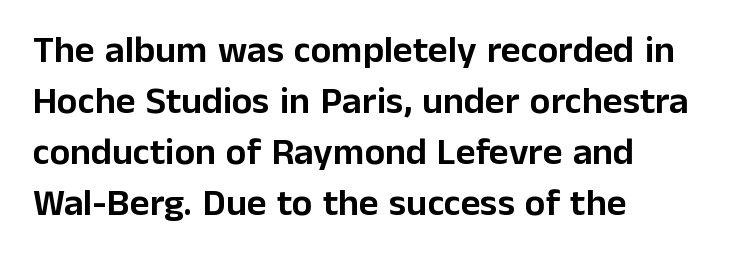
{"serif": "no", "italic": "no", "width": "normal", "stroke_contrast": "low", "x_height": "medium", "monospaced": "no", "underline": "no", "align": "left", "line_spacing": "normal", "line_spacing_ratio": 1.34, "letter_spacing": "normal", "letter_spacing_em": 0.0, "glyph_px": 38}
